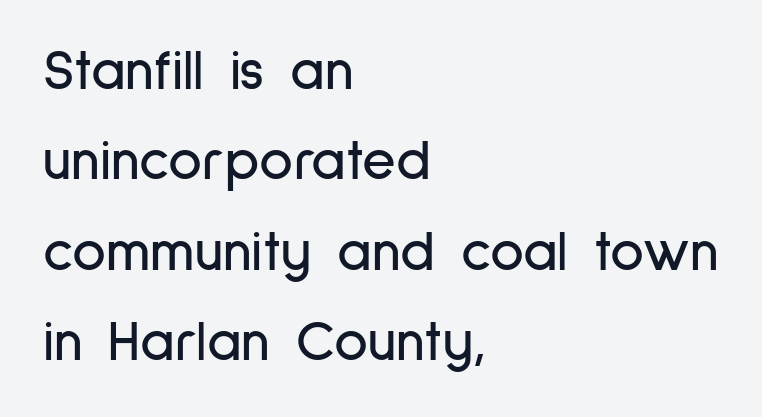
The area under the type is left untouched. The rendering anchors every line to the left-hand side. Nothing sits at the stroke ends, so this counts as sans-serif. You can tell it's not italic because the verticals are truly vertical. Do the characters align in a grid? No, the font is proportional. Each word holds together tightly as a unit, with standard inter-letter gaps.
